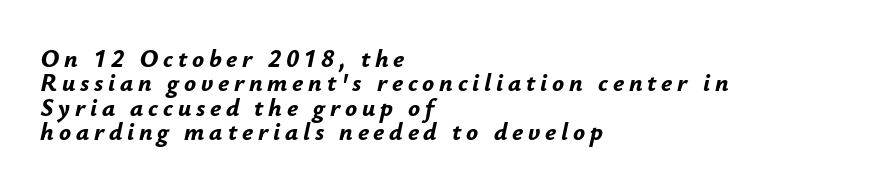
A classic flush-left, rag-right setting is used for this passage. Heft: maximum for text — a bold. Underlining? Definitely not there. Is the type slanted? Yes — the strokes lean at a clear angle. Leading is clearly below the norm, producing a dense column.
